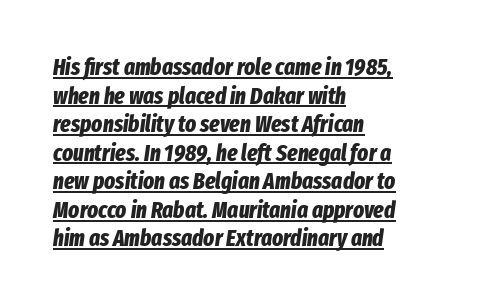
Q: Is the text bold? A: Yes.
Q: Is the text italic (slanted)? A: Yes, it leans right by about 8 degrees.
Q: Is the text underlined? A: Yes.
Q: How is the paragraph aligned? A: Left-aligned.
Q: Is the spacing between letters normal or unusually wide? A: Normal.
